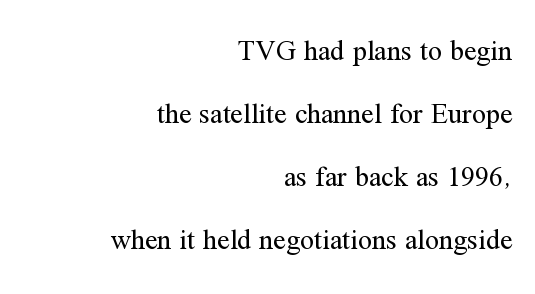
Q: Is the text bold? A: No.
Q: Is the text italic (slanted)? A: No, it is upright.
Q: Is the typeface a serif or a sans-serif typeface? A: Serif.
Q: Is the text underlined? A: No.
Q: How is the paragraph aligned? A: Right-aligned.
Q: Is the spacing between letters normal or unusually wide? A: Normal.
Q: Is the spacing between lines tight, normal or loose? A: Loose.
Q: Width (condensed, normal, or wide)? A: Normal.
Q: Stroke contrast? A: Medium.
Q: x-height? A: Medium.
Q: Monospaced? A: No.
